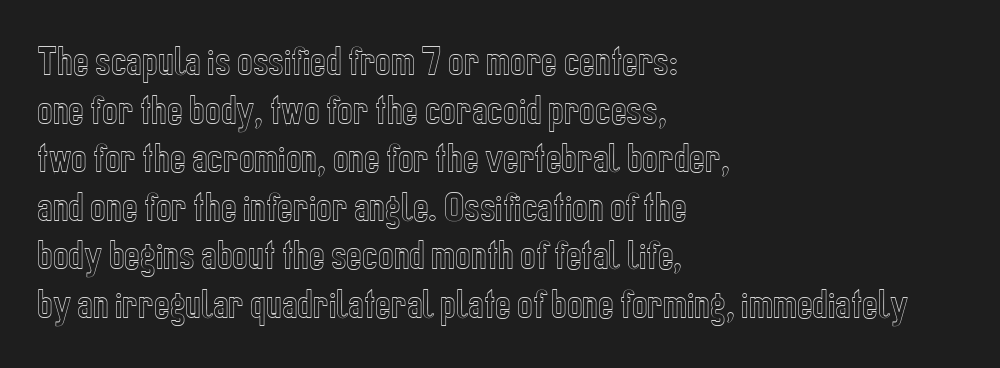
Q: Is the text italic (slanted)? A: No, it is upright.
Q: Is the text underlined? A: No.
Q: How is the paragraph aligned? A: Left-aligned.
Q: Is the spacing between letters normal or unusually wide? A: Normal.
Q: Is the spacing between lines tight, normal or loose? A: Normal.
Q: Width (condensed, normal, or wide)? A: Condensed.
Q: x-height? A: Medium.
Q: Monospaced? A: No.
